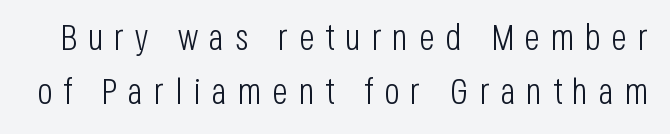
The image shows 37 px light, condensed sans-serif type, upright; set normal line spacing (1.46x), unusually wide letter spacing (+0.29 em), not underlined; low stroke contrast and a large x-height.
